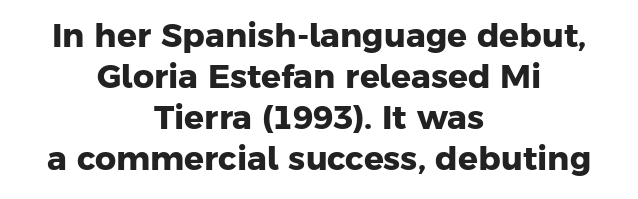
Q: Is the text bold? A: Yes.
Q: Is the typeface a serif or a sans-serif typeface? A: Sans-serif.
Q: Is the text underlined? A: No.
Q: How is the paragraph aligned? A: Centered.
Q: Is the spacing between letters normal or unusually wide? A: Normal.
Q: Width (condensed, normal, or wide)? A: Normal.
Q: Stroke contrast? A: Low.
Q: x-height? A: Medium.
Q: Monospaced? A: No.
